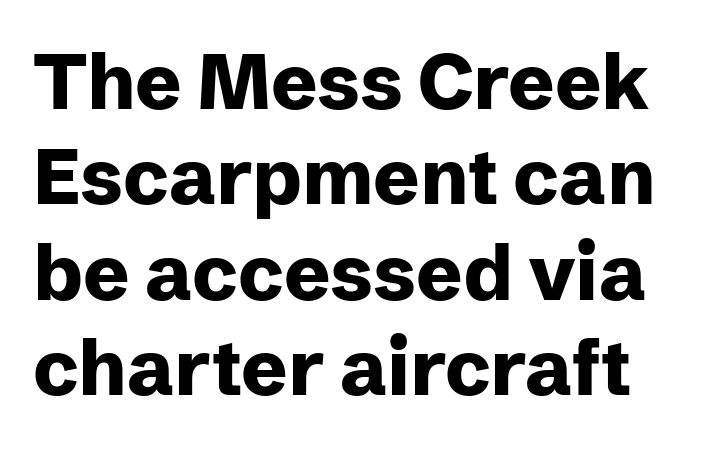
Note the varied advance widths — an 'i' is clearly narrower than an 'm'. Do the letters lean? They stand straight. Each glyph is drawn with heavy, bold strokes. Type without underlining. You could call the tracking neutral — neither tight nor loose.
